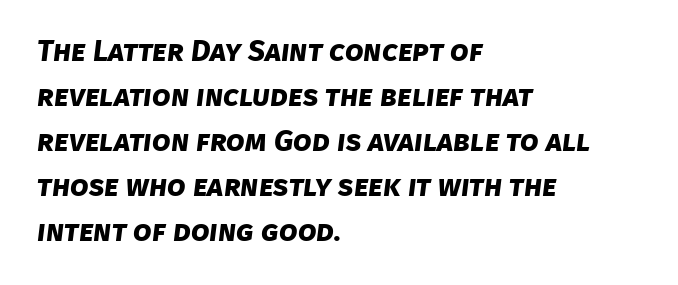
{"serif": "no", "bold": "yes", "weight": "bold", "width": "normal", "stroke_contrast": "low", "x_height": "large", "monospaced": "no", "underline": "no", "align": "left", "line_spacing": "normal", "line_spacing_ratio": 1.5, "letter_spacing": "normal", "letter_spacing_em": 0.0, "glyph_px": 30}
